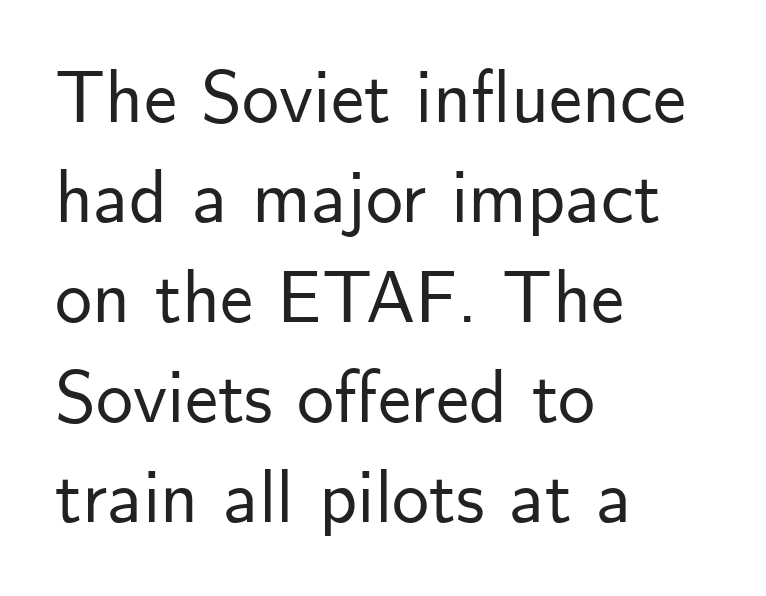
Tall strokes in this sample are plumb rather than angled. The type family on display is of the sans-serif kind. Line beginnings align vertically; line endings do not. Nothing unusual about the tracking: characters are spaced as the font intends.
